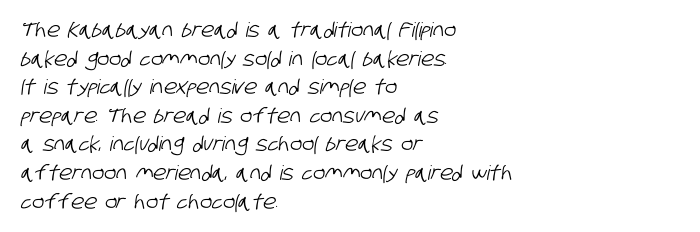
{"underline": "no", "align": "left", "line_spacing": "normal", "line_spacing_ratio": 1.43, "letter_spacing": "normal", "letter_spacing_em": 0.0, "glyph_px": 20}
